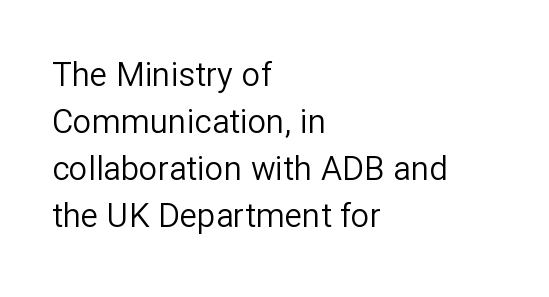
The image shows 33 px regular-weight sans-serif type, upright; set left-aligned, normal line spacing (1.42x), normal letter spacing, not underlined; low stroke contrast and a medium x-height.
